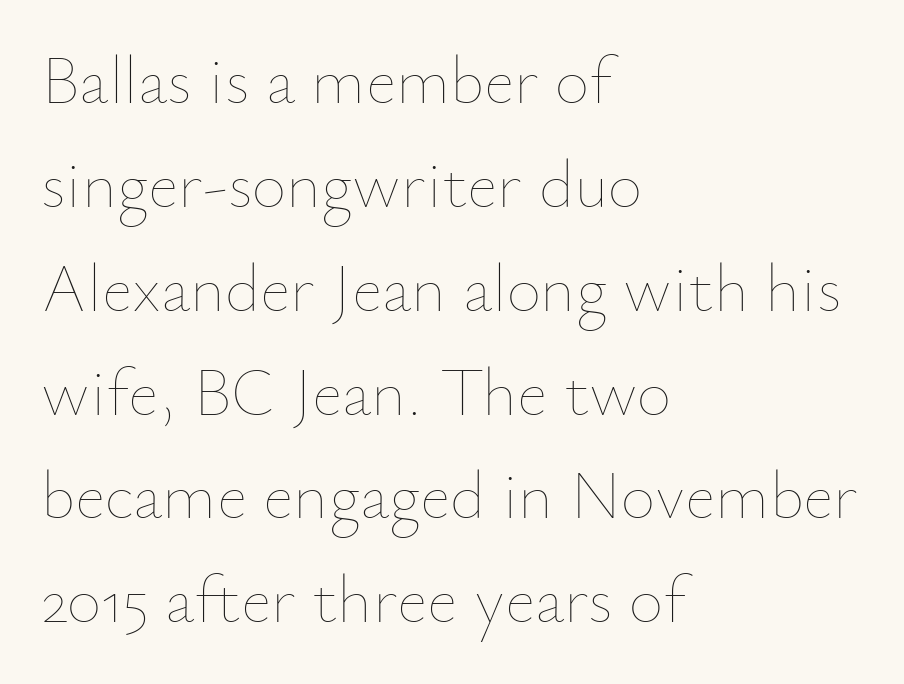
Q: Is the text bold? A: No.
Q: Is the text italic (slanted)? A: No, it is upright.
Q: Is the text underlined? A: No.
Q: How is the paragraph aligned? A: Left-aligned.
Q: Is the spacing between letters normal or unusually wide? A: Normal.
Q: Is the spacing between lines tight, normal or loose? A: Normal.
Q: Width (condensed, normal, or wide)? A: Normal.
Q: Stroke contrast? A: Low.
Q: x-height? A: Small.
Q: Monospaced? A: No.
